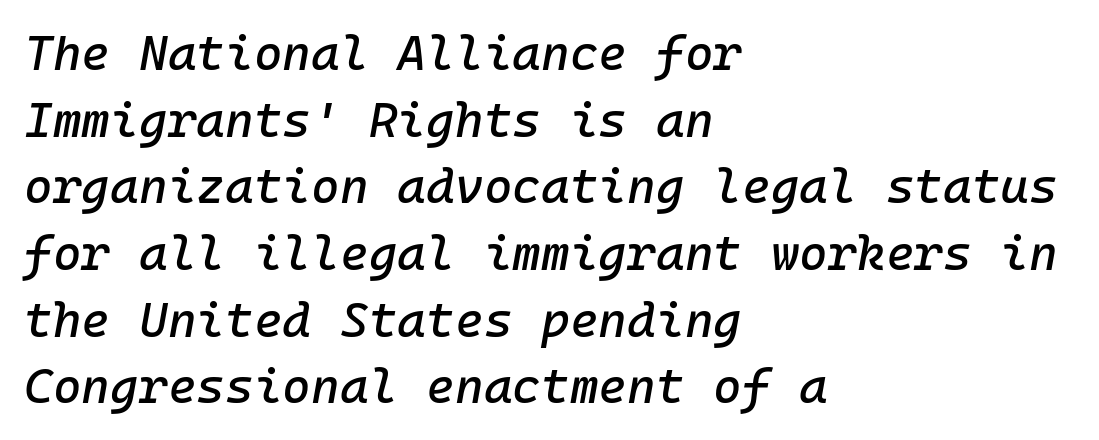
{"italic": "yes", "lean": "right", "slant_degrees": 10, "width": "normal", "stroke_contrast": "low", "x_height": "medium", "underline": "no", "align": "left", "line_spacing": "normal", "line_spacing_ratio": 1.36, "letter_spacing": "normal", "letter_spacing_em": 0.0, "glyph_px": 49}
